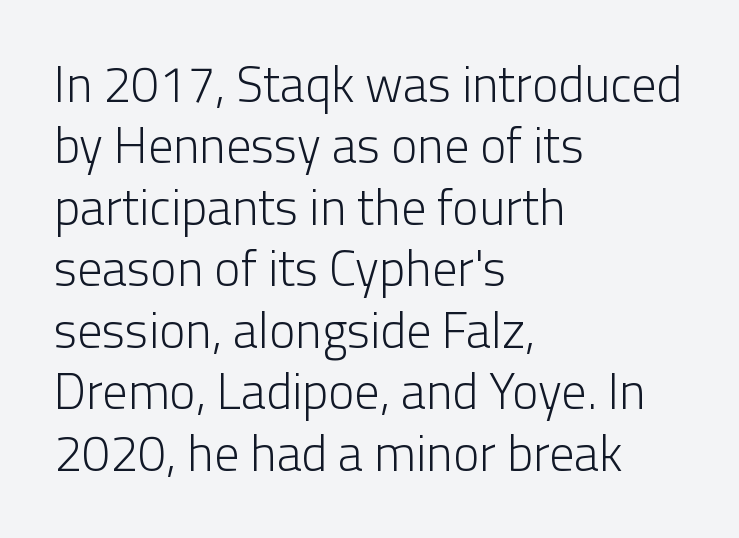
{"serif": "no", "italic": "no", "bold": "no", "weight": "light", "width": "normal", "stroke_contrast": "low", "x_height": "medium", "monospaced": "no", "underline": "no", "align": "left", "line_spacing_ratio": 1.23, "letter_spacing": "normal", "letter_spacing_em": 0.0, "glyph_px": 50}
